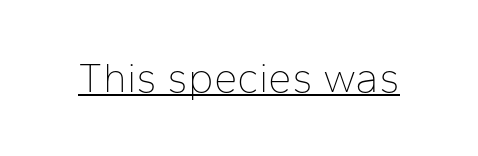
The lettering holds an erect, upright posture throughout. The line texture is even and compact thanks to regular tracking. Each stroke keeps to a modest, everyday thickness or less. The face used here appears with an underline applied. Examine the stroke ends and you'll find no serifs. You could not count columns in this text — the font is proportionally spaced.
